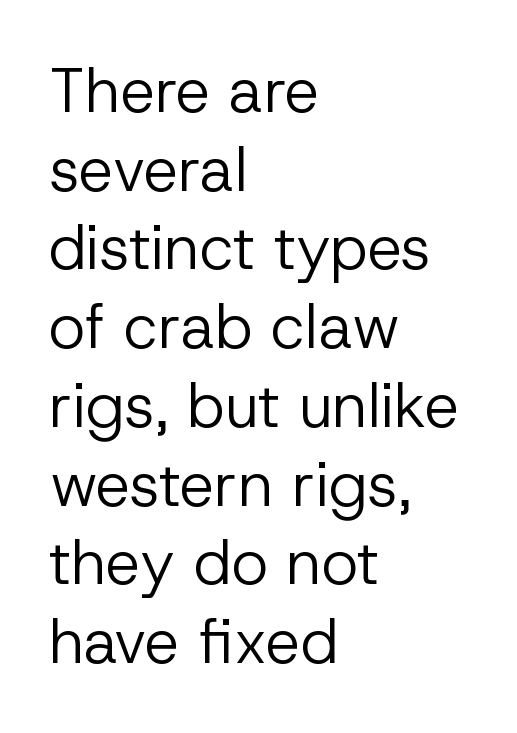
{"serif": "no", "italic": "no", "bold": "no", "weight": "regular", "width": "normal", "stroke_contrast": "low", "x_height": "medium", "monospaced": "no", "underline": "no", "align": "left", "line_spacing": "normal", "line_spacing_ratio": 1.27, "letter_spacing": "normal", "letter_spacing_em": 0.0, "glyph_px": 62}
